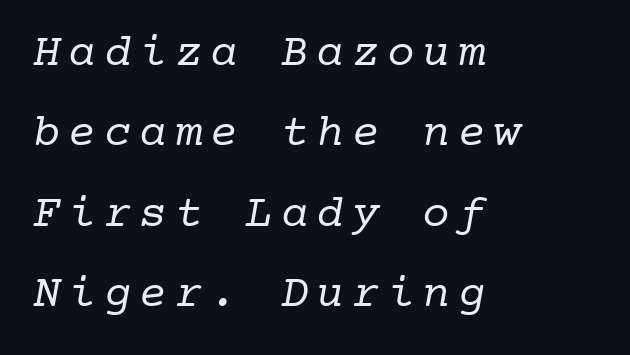
Has an underline been added? It has not. The face used here is monospaced, like something from a code editor. The passage shown is not bold in any degree. Short and long lines alike share a common starting point at left. A typesetter would label this face a serif.
